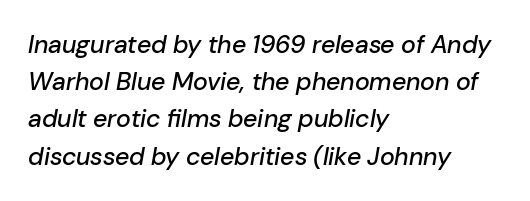
Q: Is the text italic (slanted)? A: Yes, it leans right by about 10 degrees.
Q: Is the text underlined? A: No.
Q: How is the paragraph aligned? A: Left-aligned.
Q: Is the spacing between letters normal or unusually wide? A: Normal.
Q: Is the spacing between lines tight, normal or loose? A: Normal.
